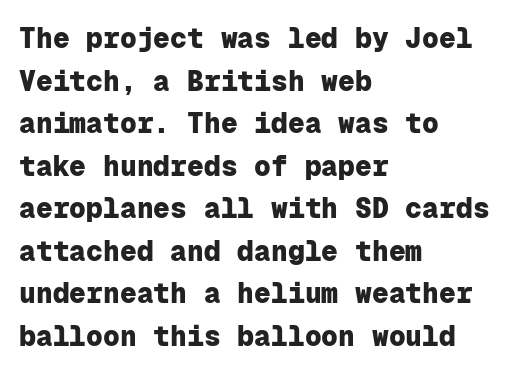
{"serif": "no", "italic": "no", "bold": "yes", "weight": "heavy", "width": "normal", "stroke_contrast": "low", "x_height": "medium", "monospaced": "yes", "underline": "no", "align": "left", "line_spacing": "normal", "line_spacing_ratio": 1.52, "letter_spacing": "normal", "letter_spacing_em": 0.0, "glyph_px": 28}
